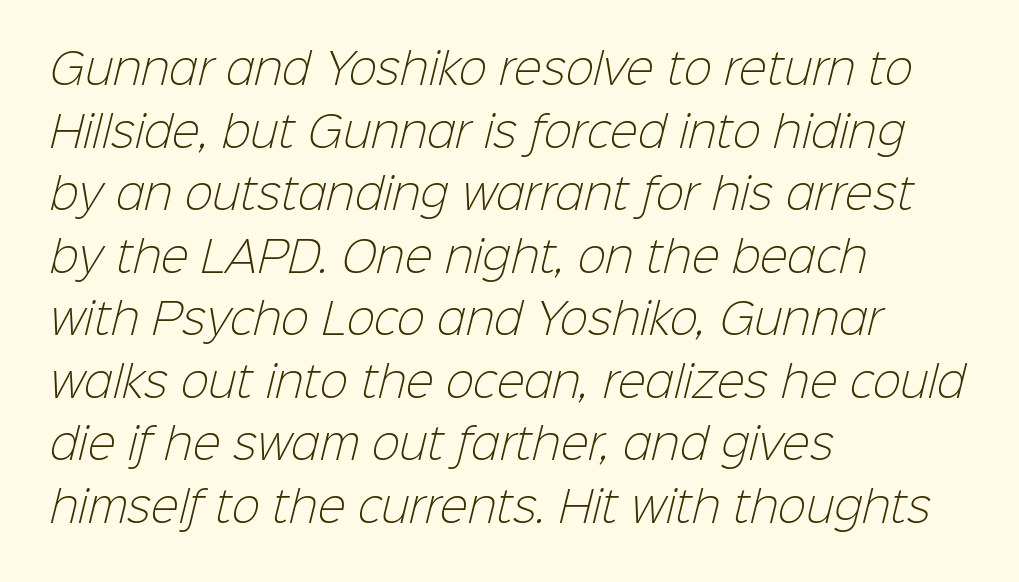
The image shows 42 px light sans-serif type; set left-aligned, normal line spacing (1.49x), normal letter spacing, not underlined; low stroke contrast and a medium x-height.
